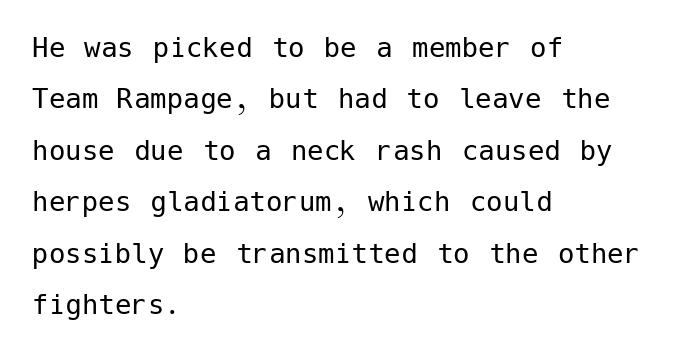
{"serif": "no", "italic": "no", "bold": "no", "weight": "regular", "width": "normal", "stroke_contrast": "low", "x_height": "medium", "underline": "no", "align": "left", "line_spacing": "normal", "line_spacing_ratio": 1.56, "letter_spacing": "normal", "letter_spacing_em": 0.0, "glyph_px": 33}
